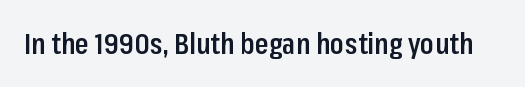
The image shows 28 px semibold, condensed sans-serif type, upright; set normal letter spacing, not underlined; low stroke contrast and a medium x-height.
